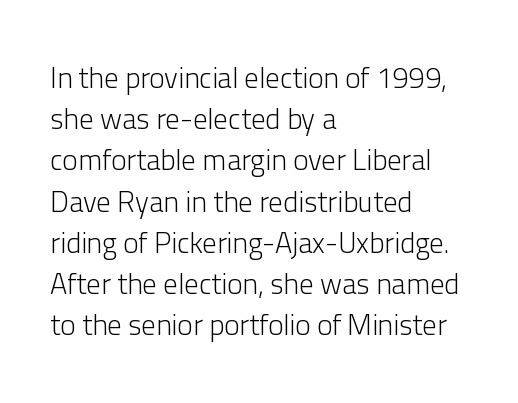
The image shows 29 px light sans-serif type, upright; set left-aligned, normal line spacing (1.42x), normal letter spacing, not underlined; low stroke contrast and a medium x-height.
